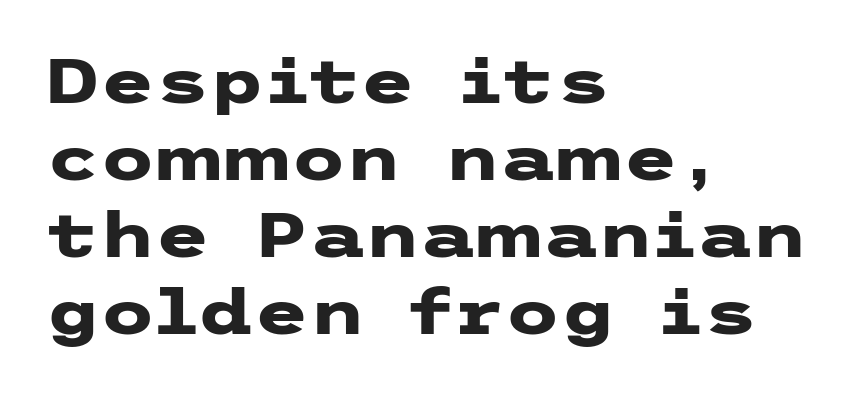
Lines of text with bare space underneath. In terms of weight, the rendering is a true, heavy bold. Caption: multi-line text, flush left, ragged right. No italicization has been applied; the sample stays upright. The line texture is even and compact thanks to regular tracking. What kind of face is this? One without serifs — a sans.
